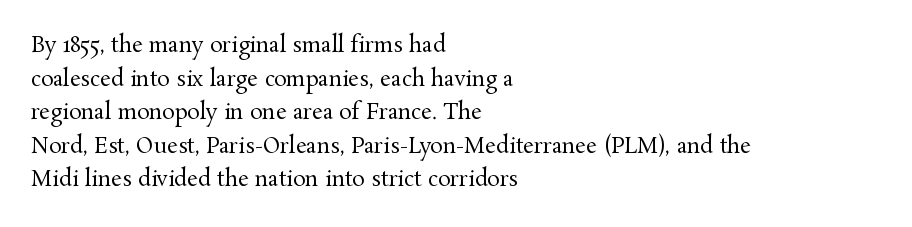
The font's upright variant was chosen for this text. Does the leading feel generous? No, just average. Letters rest on an invisible, unmarked baseline. Heft: none added — not bold. Typeset ragged right — the left edge is the straight one.
